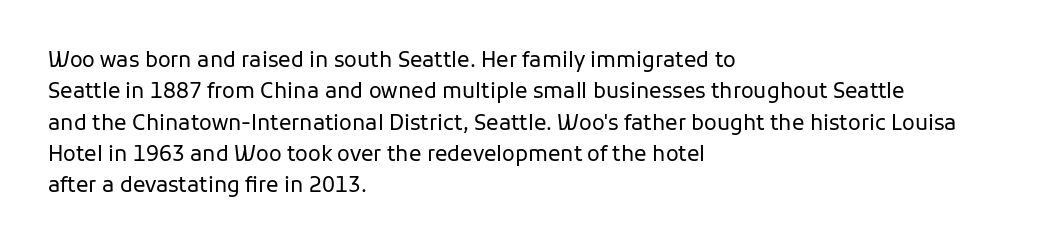
Q: Is the text bold? A: No.
Q: Is the text italic (slanted)? A: No, it is upright.
Q: Is the text underlined? A: No.
Q: How is the paragraph aligned? A: Left-aligned.
Q: Is the spacing between letters normal or unusually wide? A: Normal.
Q: Is the spacing between lines tight, normal or loose? A: Normal.
